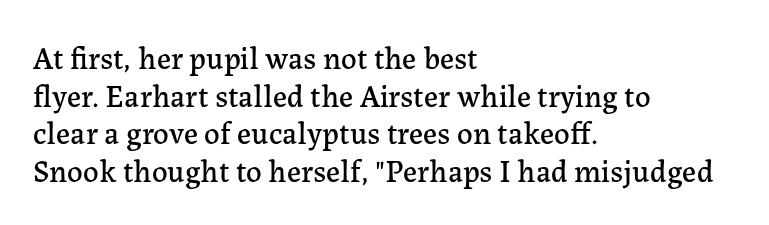
The image shows 31 px serif type, upright; set left-aligned, line spacing 1.21x, normal letter spacing, not underlined; low stroke contrast and a medium x-height.
